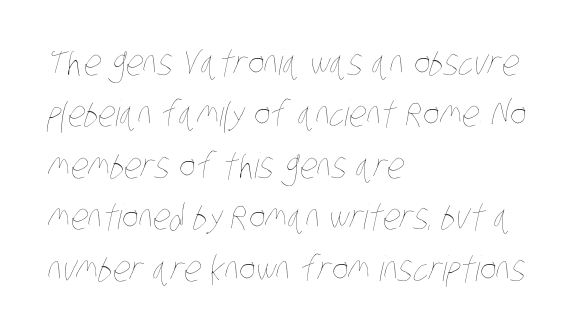
The image shows 35 px thin, condensed type; set left-aligned, normal line spacing (1.47x), normal letter spacing, not underlined; low stroke contrast and a large x-height.
